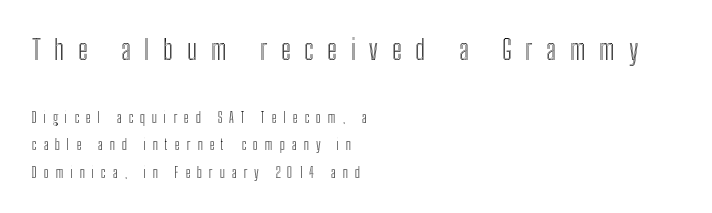
Decoration check: the copy has no underline. Letter spacing: wide. Line beginnings align vertically; line endings do not. Which chunk is bigger? The first one — the top block dwarfs the bottom. Do the letters lean? They stand straight. Leading: increased.
